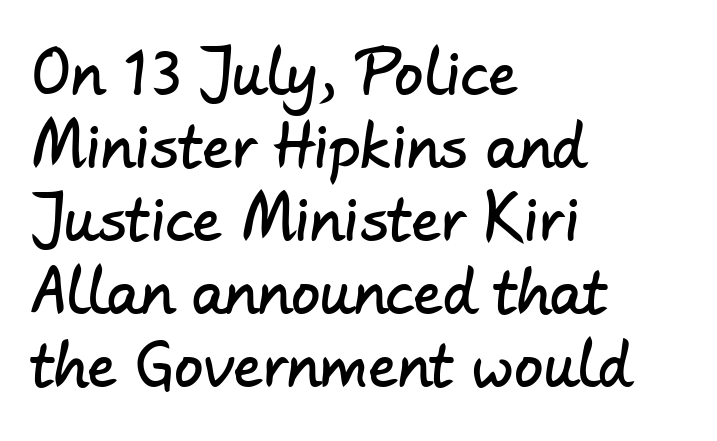
Q: Is the typeface a serif or a sans-serif typeface? A: Sans-serif.
Q: Is the text underlined? A: No.
Q: How is the paragraph aligned? A: Left-aligned.
Q: Is the spacing between letters normal or unusually wide? A: Normal.
Q: Is the spacing between lines tight, normal or loose? A: Normal.
Q: Width (condensed, normal, or wide)? A: Normal.
Q: Stroke contrast? A: Low.
Q: x-height? A: Small.
Q: Monospaced? A: No.
